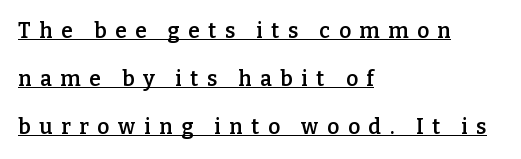
The image shows 21 px text type, upright; set left-aligned, loose line spacing (2.29x), unusually wide letter spacing (+0.41 em), underlined.
